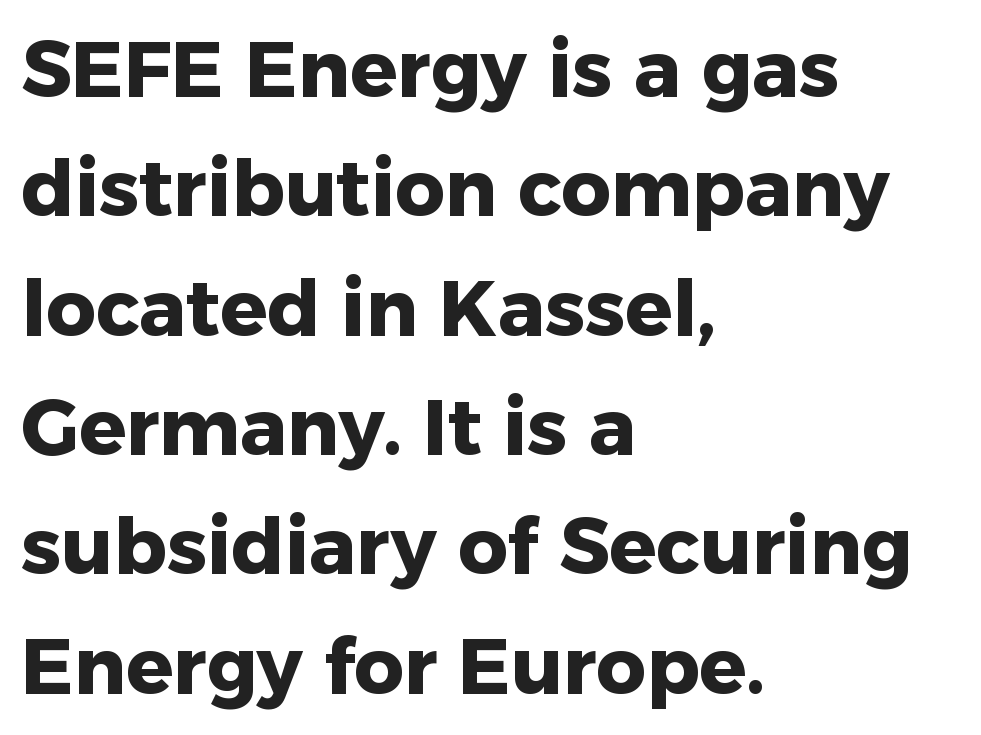
The image shows 78 px heavy sans-serif type, upright; set left-aligned, normal line spacing (1.53x), normal letter spacing, not underlined; low stroke contrast and a medium x-height.
